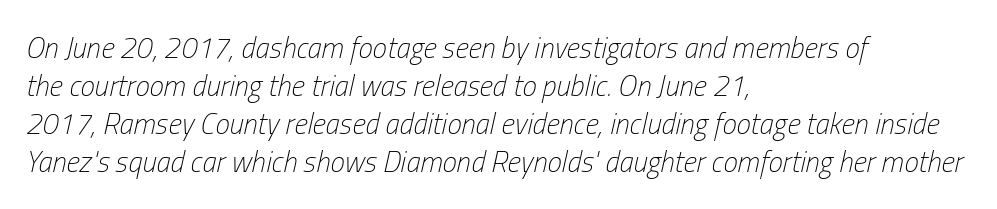
The image shows 29 px light, condensed type, italic (leaning right); set left-aligned, normal line spacing (1.31x), normal letter spacing, not underlined; low stroke contrast and a medium x-height.
